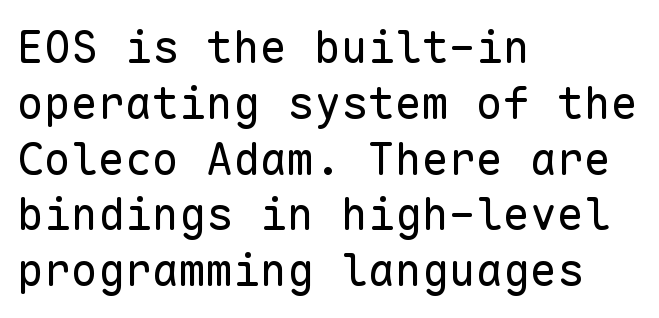
Horizontal alignment here is leftward, the default for most running prose. The letters sit at their default tracking, neither squeezed nor spread. Stem width sits at or under what a default text font uses. Anything drawn beneath the words? Only blank space. Characters remain perfectly vertical along every line.
